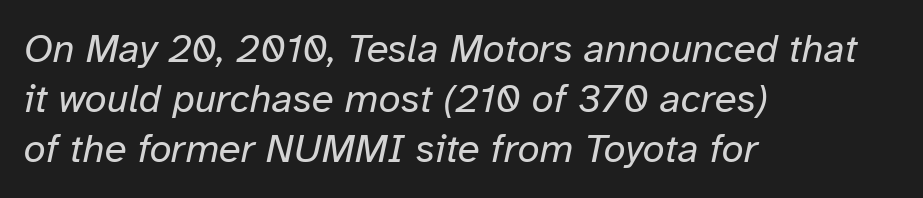
The image shows 40 px regular-weight type, italic (leaning right); set left-aligned, normal line spacing (1.25x), normal letter spacing, not underlined; low stroke contrast and a medium x-height.
